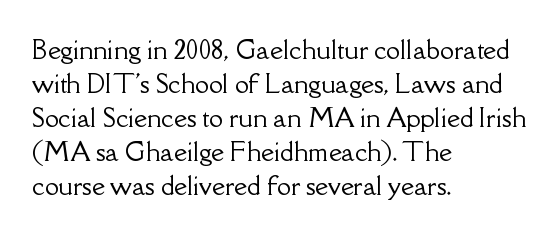
The image shows 25 px text type, upright; set left-aligned, normal line spacing (1.36x), normal letter spacing, not underlined.
